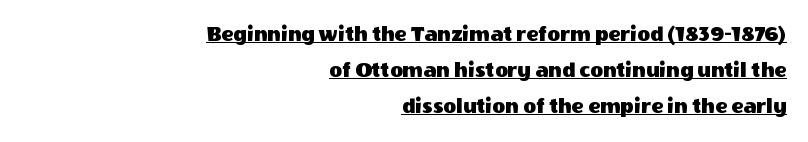
Q: Is the text italic (slanted)? A: No, it is upright.
Q: Is the text underlined? A: Yes.
Q: How is the paragraph aligned? A: Right-aligned.
Q: Is the spacing between letters normal or unusually wide? A: Normal.
Q: Is the spacing between lines tight, normal or loose? A: Normal.
